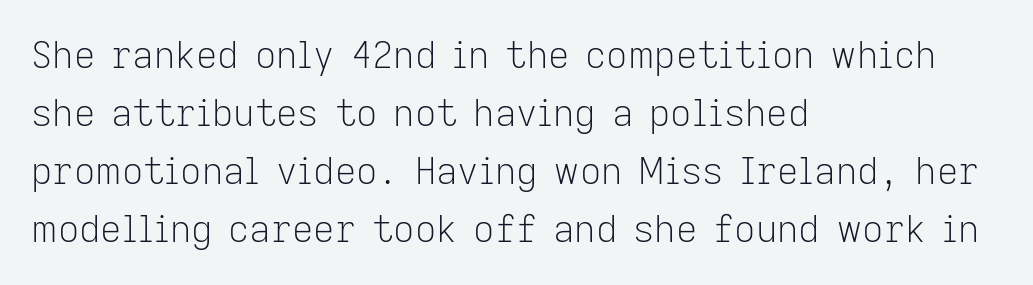
{"serif": "no", "italic": "no", "bold": "no", "weight": "light", "width": "normal", "stroke_contrast": "low", "x_height": "medium", "monospaced": "no", "underline": "no", "align": "left", "line_spacing": "normal", "line_spacing_ratio": 1.57, "letter_spacing": "normal", "letter_spacing_em": 0.0, "glyph_px": 37}
